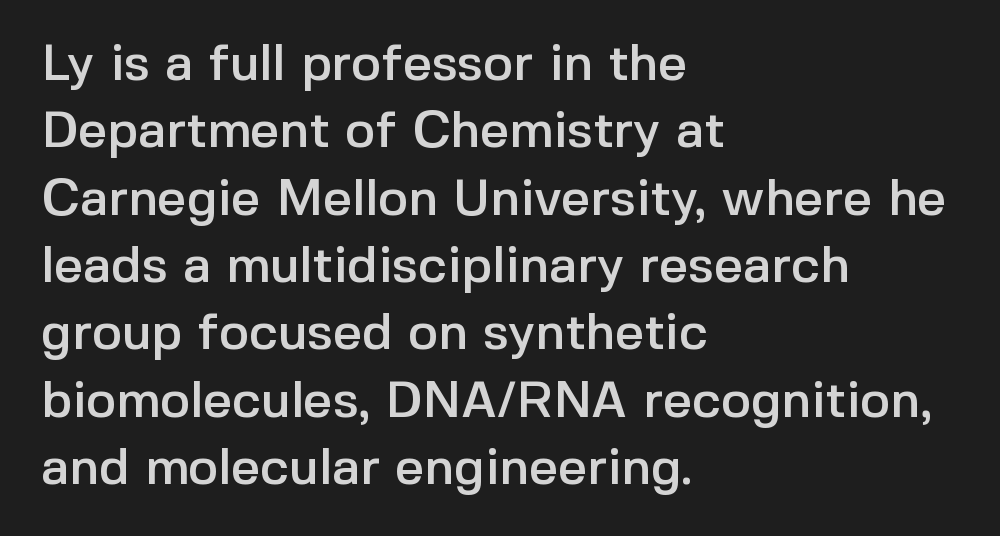
{"serif": "no", "italic": "no", "width": "normal", "x_height": "medium", "monospaced": "no", "underline": "no", "align": "left", "line_spacing": "normal", "line_spacing_ratio": 1.32, "letter_spacing": "normal", "letter_spacing_em": 0.0, "glyph_px": 51}
